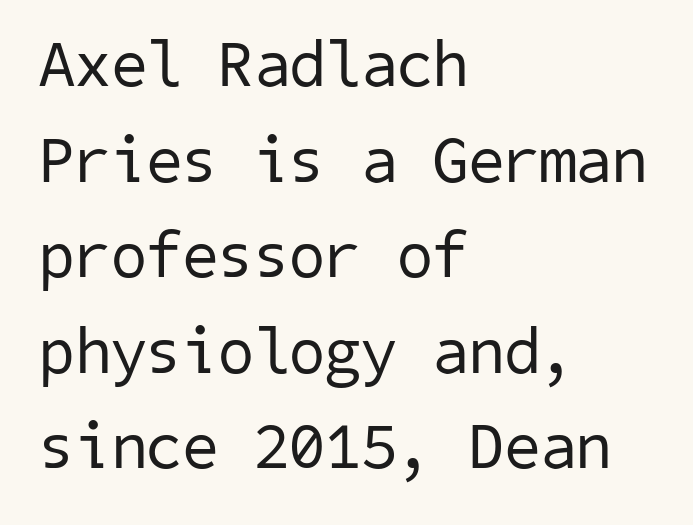
{"serif": "no", "bold": "no", "weight": "regular", "width": "normal", "stroke_contrast": "low", "x_height": "medium", "underline": "no", "align": "left", "line_spacing": "normal", "line_spacing_ratio": 1.47, "letter_spacing": "normal", "letter_spacing_em": 0.0, "glyph_px": 65}
